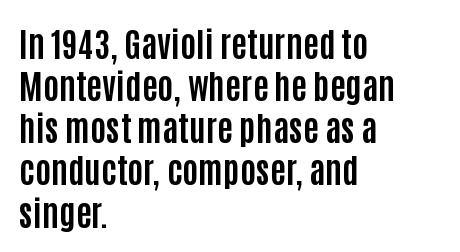
The image shows 34 px bold, condensed sans-serif type, upright; set left-aligned, line spacing 1.24x, normal letter spacing, not underlined; low stroke contrast and a large x-height.
